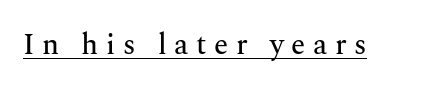
The image shows 29 px serif type, upright; set unusually wide letter spacing (+0.26 em), underlined; medium stroke contrast and a medium x-height.
